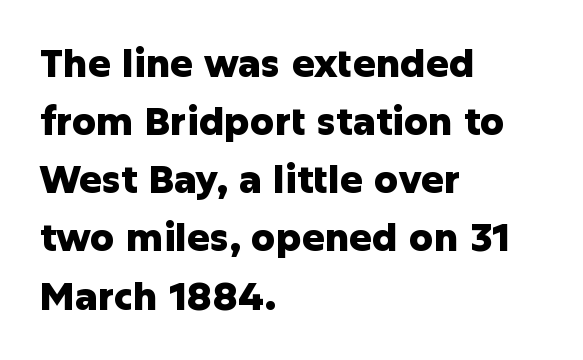
This block has exactly the height ordinary leading produces. This sample uses a sans-serif face. This sample uses an upright cut, with every glyph sitting square on the baseline. Words appear dense and cohesive because spacing is normal. Alignment: flush left.
